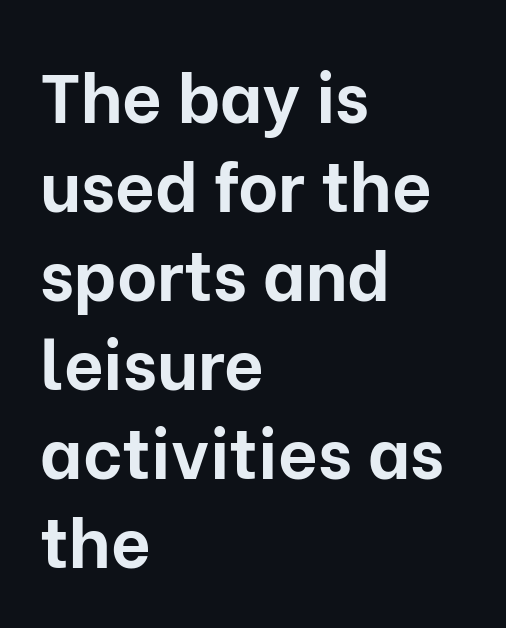
{"serif": "no", "italic": "no", "bold": "yes", "weight": "bold", "width": "normal", "stroke_contrast": "low", "x_height": "medium", "monospaced": "no", "underline": "no", "align": "left", "line_spacing": "normal", "line_spacing_ratio": 1.29, "letter_spacing": "normal", "letter_spacing_em": 0.0, "glyph_px": 69}
